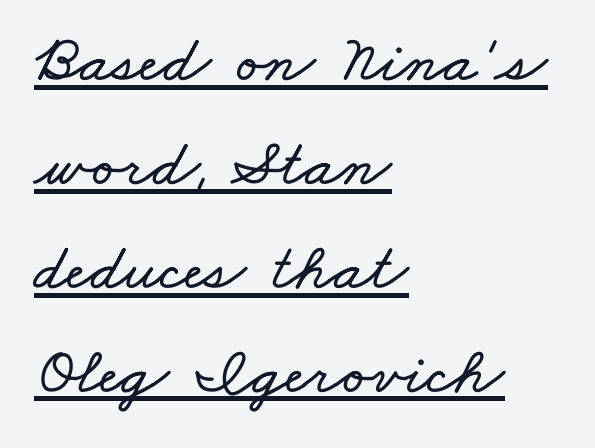
Every row of glyphs begins at an identical x-position on the left. Every word sits above its own underline. Here the designer chose a conventional face with non-uniform glyph widths. Spacing between characters is what you'd get straight out of the box. Vertically, the passage feels balanced, rows spaced as you'd expect.
